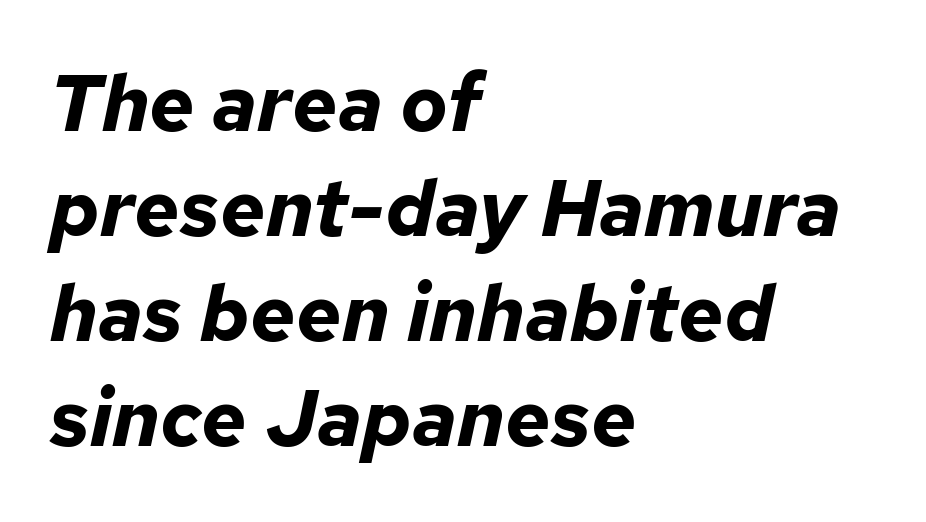
{"italic": "yes", "lean": "right", "slant_degrees": 12, "bold": "yes", "weight": "bold", "width": "normal", "stroke_contrast": "low", "x_height": "medium", "monospaced": "no", "underline": "no", "align": "left", "line_spacing": "normal", "line_spacing_ratio": 1.33, "letter_spacing": "normal", "letter_spacing_em": 0.0, "glyph_px": 79}
